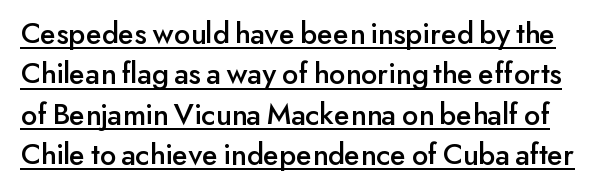
The image shows 31 px sans-serif type, upright; set normal line spacing (1.3x), normal letter spacing, underlined; low stroke contrast and a small x-height.
